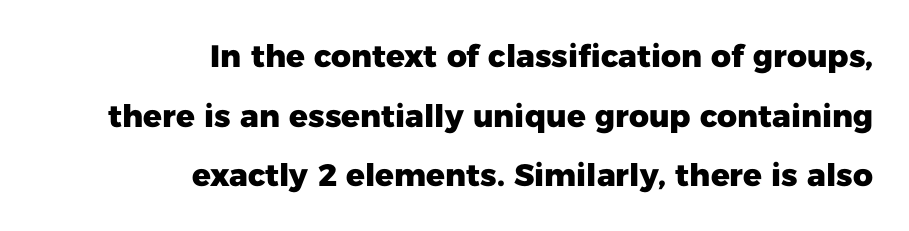
Line spacing here is loose. What kind of face is this? One without serifs — a sans. How are the letters spaced? Ordinarily, with no added tracking. The words here are not underlined.
